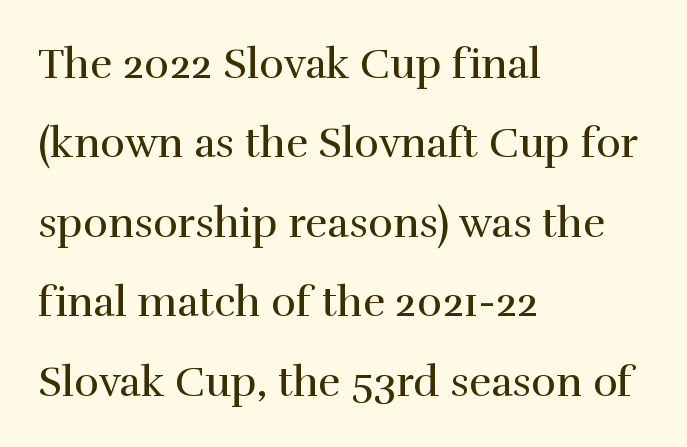
The image shows 42 px regular-weight serif type, upright; set left-aligned, line spacing 1.89x, normal letter spacing, not underlined; a medium x-height.
